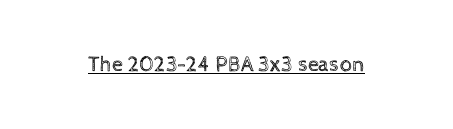
Does a line run under the words? Yes, clearly. Each word holds together tightly as a unit, with standard inter-letter gaps. When letters stand straight like this, we call the style roman or upright. Compared with a typical body face, this is equally light or lighter still.
